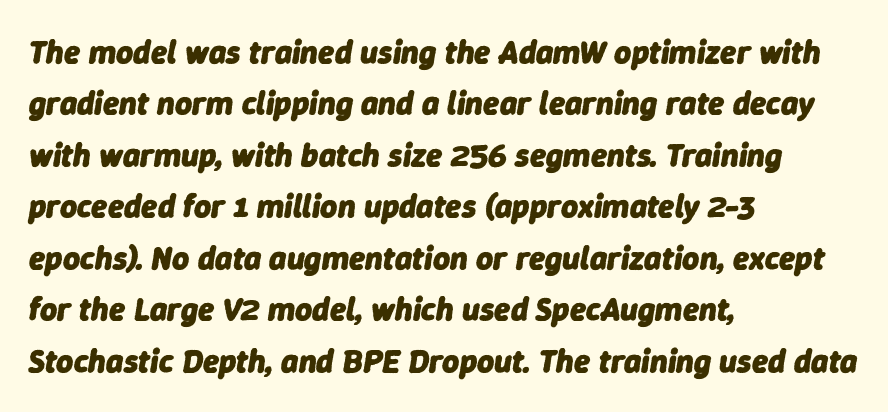
Q: Is the text bold? A: Yes.
Q: Is the text italic (slanted)? A: Yes, it leans right by about 9 degrees.
Q: Is the text underlined? A: No.
Q: How is the paragraph aligned? A: Left-aligned.
Q: Is the spacing between letters normal or unusually wide? A: Normal.
Q: Is the spacing between lines tight, normal or loose? A: Normal.
Q: Width (condensed, normal, or wide)? A: Normal.
Q: Stroke contrast? A: Low.
Q: x-height? A: Medium.
Q: Monospaced? A: No.
